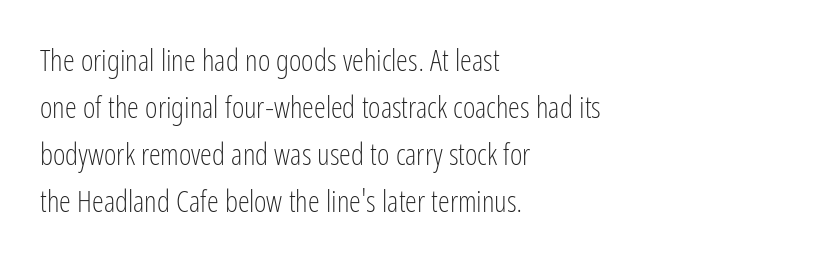
The image shows 30 px light, condensed sans-serif type, upright; set left-aligned, normal line spacing (1.57x), normal letter spacing, not underlined; low stroke contrast and a medium x-height.
